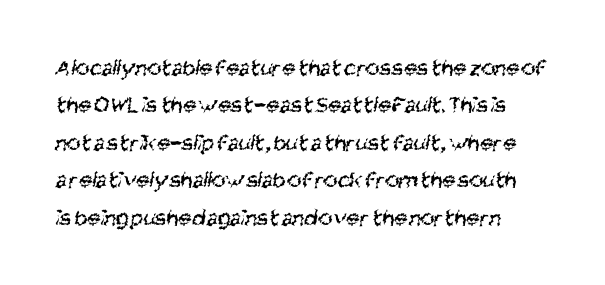
No letter is thick-stroked: the sample isn't bold. Descenders hang freely into open space. Leading: standard. Short note: letters normally spaced.
